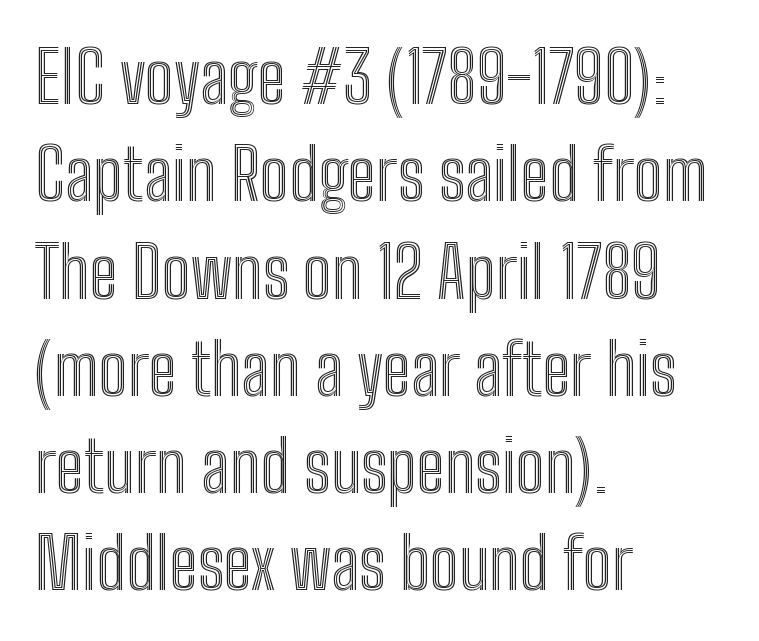
This sample has the flowing, uneven cadence of proportional lettering. The lettering stays uniformly vertical, giving the passage a roman look. Here the glyphs are tracked normally, forming tight word shapes. The rendering anchors every line to the left-hand side. A bare baseline throughout the passage.
